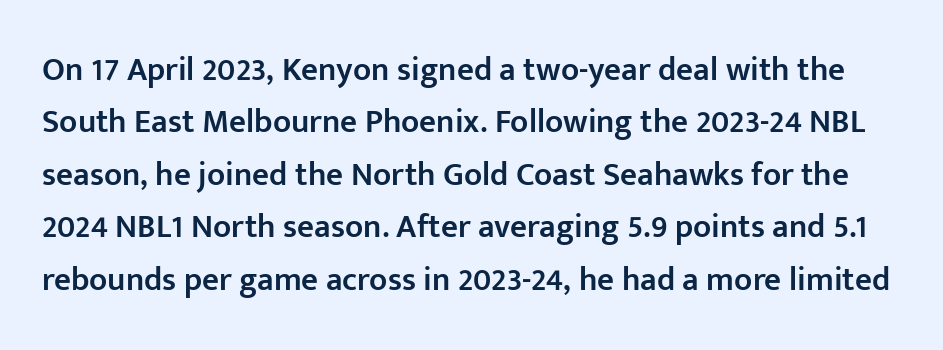
Q: Is the text bold? A: Semi-bold.
Q: Is the text italic (slanted)? A: No, it is upright.
Q: Is the typeface a serif or a sans-serif typeface? A: Sans-serif.
Q: Is the text underlined? A: No.
Q: Is the spacing between letters normal or unusually wide? A: Normal.
Q: Is the spacing between lines tight, normal or loose? A: Normal.
Q: Width (condensed, normal, or wide)? A: Normal.
Q: Stroke contrast? A: Low.
Q: x-height? A: Medium.
Q: Monospaced? A: No.
